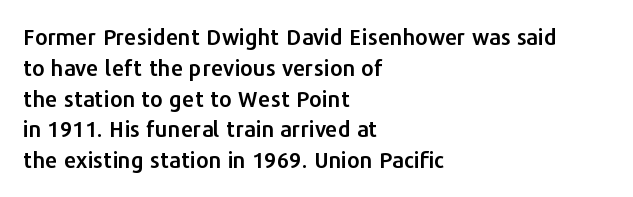
{"italic": "no", "underline": "no", "align": "left", "line_spacing": "normal", "line_spacing_ratio": 1.4, "letter_spacing": "normal", "letter_spacing_em": 0.0, "glyph_px": 22}
